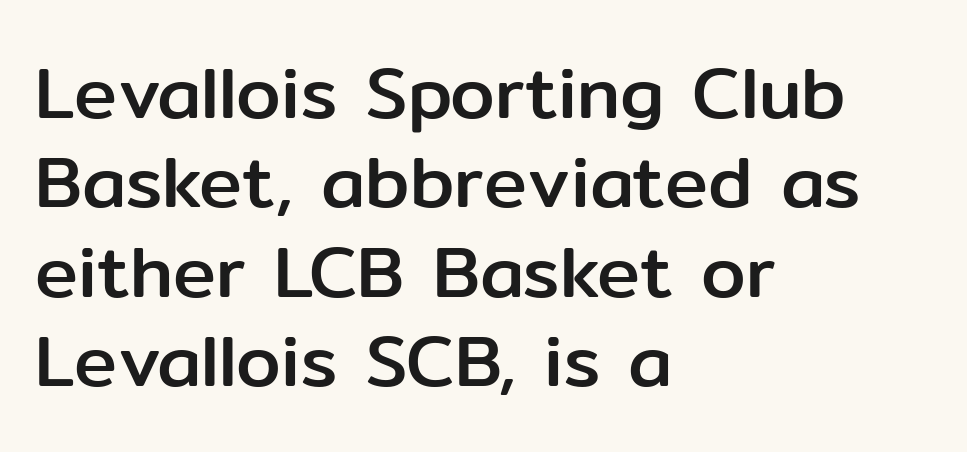
{"serif": "no", "italic": "no", "width": "normal", "stroke_contrast": "low", "x_height": "medium", "monospaced": "no", "underline": "no", "align": "left", "line_spacing_ratio": 1.24, "letter_spacing": "normal", "letter_spacing_em": 0.0, "glyph_px": 72}
